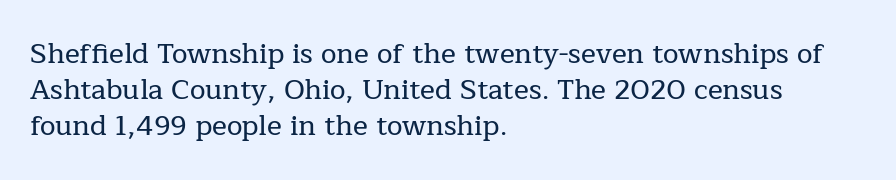
The image shows 28 px serif type, upright; set left-aligned, normal line spacing (1.29x), normal letter spacing, not underlined; low stroke contrast and a medium x-height.
